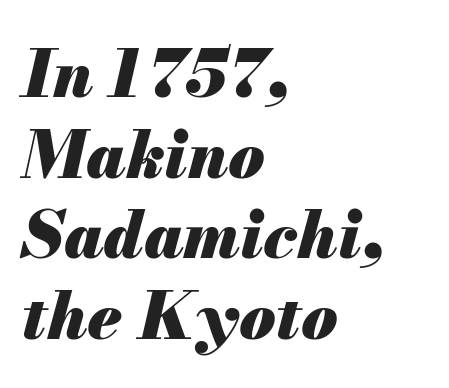
The image shows 66 px heavy type, italic (leaning right); set left-aligned, line spacing 1.22x, normal letter spacing, not underlined; medium stroke contrast and a small x-height.
